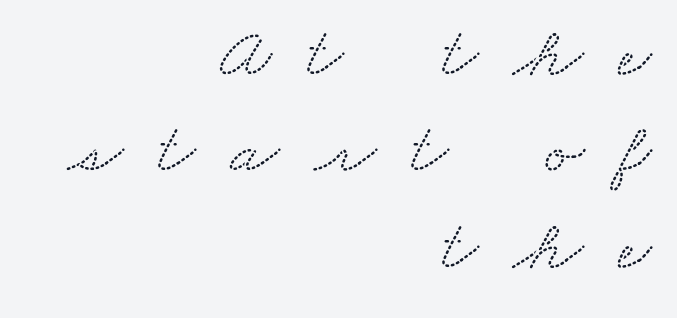
Q: Is the text underlined? A: No.
Q: How is the paragraph aligned? A: Right-aligned.
Q: Is the spacing between letters normal or unusually wide? A: Unusually wide.
Q: Is the spacing between lines tight, normal or loose? A: Normal.
Q: Width (condensed, normal, or wide)? A: Wide.
Q: Stroke contrast? A: Low.
Q: x-height? A: Small.
Q: Monospaced? A: No.
